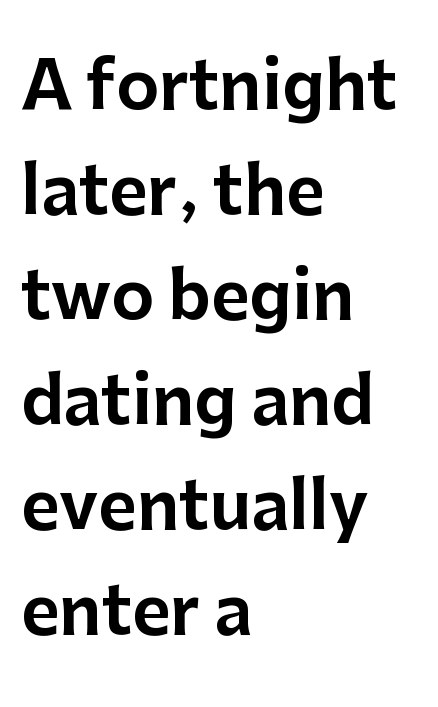
This sample keeps an unexceptional amount of space between lines. Glance below the letters and you will spot only blank space. The lettering holds an erect, upright posture throughout. The font family rendered here belongs to the sans-serif group. A typesetter would call this proportional, since set widths differ per character.
